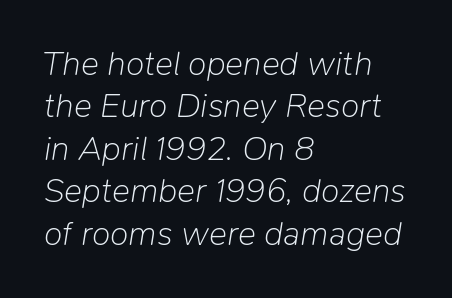
The image shows 34 px light type, italic (leaning right); set left-aligned, normal line spacing (1.25x), normal letter spacing, not underlined; low stroke contrast and a medium x-height.
